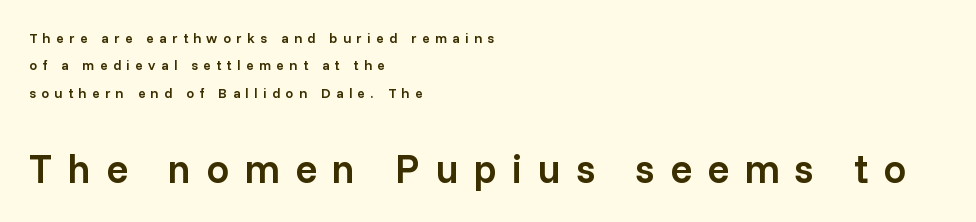
Q: Is the text bold? A: Semi-bold.
Q: Is the text italic (slanted)? A: No, it is upright.
Q: Is the typeface a serif or a sans-serif typeface? A: Sans-serif.
Q: Is the text underlined? A: No.
Q: How is the paragraph aligned? A: Left-aligned.
Q: Is the spacing between letters normal or unusually wide? A: Unusually wide.
Q: Is the spacing between lines tight, normal or loose? A: Loose.
Q: Which block of text is set in a larger size, the first (top) or the second (bottom)? A: The second (bottom) one.
Q: Width (condensed, normal, or wide)? A: Normal.
Q: Stroke contrast? A: Low.
Q: x-height? A: Medium.
Q: Monospaced? A: No.
